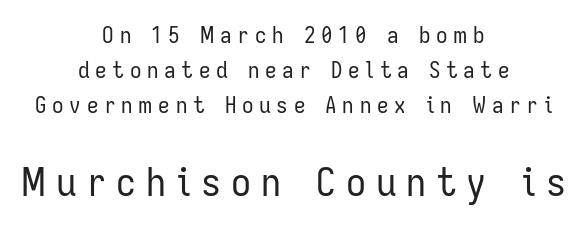
The image shows 40 px regular-weight, condensed sans-serif type, upright; set centered, normal line spacing (1.52x), unusually wide letter spacing (+0.25 em), not underlined; the second (bottom) block is 1.74x larger; low stroke contrast and a medium x-height.
